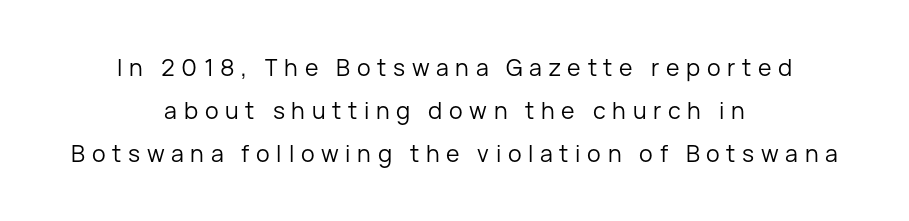
The cut favours lightness, reaching ordinary text weight at its darkest. Does the copy run flush right? No — it is centered line by line. The space directly below the letters is spotless. Students, note that the glyphs here are deliberately spaced far apart.
